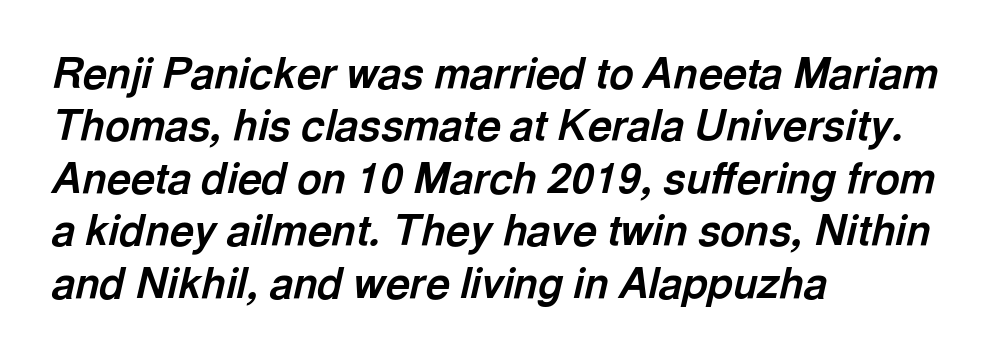
The image shows 42 px bold type, italic (leaning right); set left-aligned, normal line spacing (1.25x), normal letter spacing, not underlined; a medium x-height.
